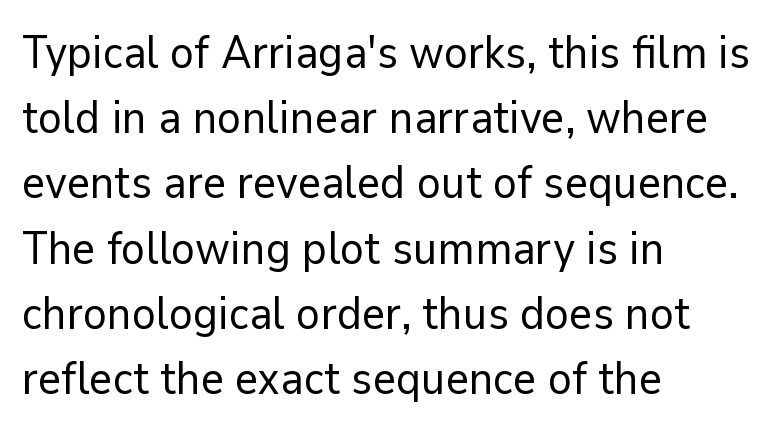
Q: Is the text bold? A: No.
Q: Is the text italic (slanted)? A: No, it is upright.
Q: Is the typeface a serif or a sans-serif typeface? A: Sans-serif.
Q: Is the text underlined? A: No.
Q: How is the paragraph aligned? A: Left-aligned.
Q: Is the spacing between letters normal or unusually wide? A: Normal.
Q: Is the spacing between lines tight, normal or loose? A: Normal.
Q: Width (condensed, normal, or wide)? A: Normal.
Q: Stroke contrast? A: Low.
Q: x-height? A: Medium.
Q: Monospaced? A: No.
